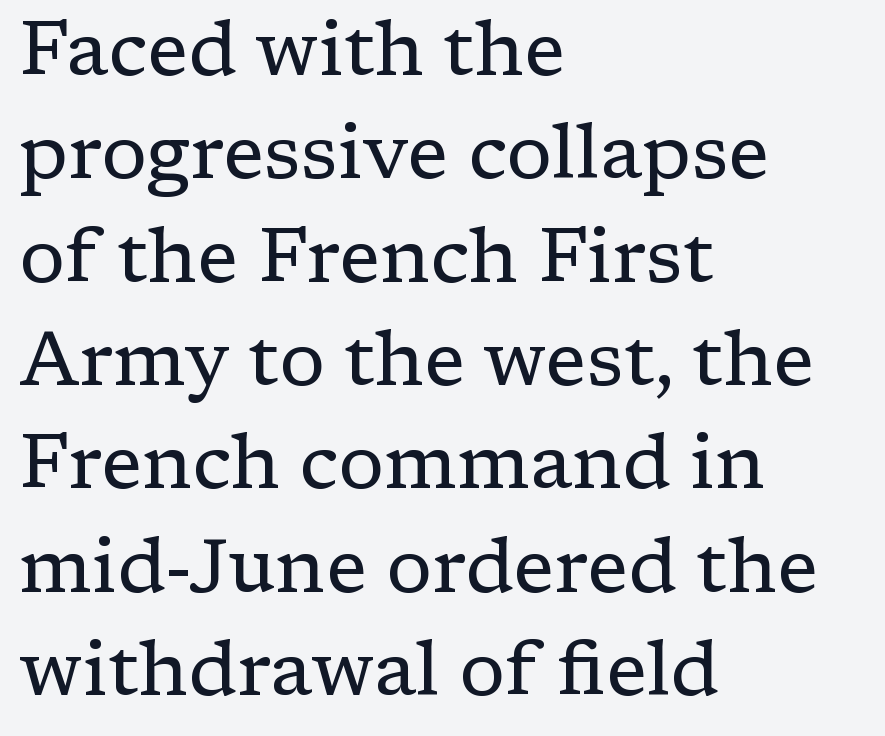
{"serif": "yes", "italic": "no", "bold": "no", "weight": "regular", "width": "normal", "stroke_contrast": "low", "x_height": "medium", "monospaced": "no", "underline": "no", "align": "left", "line_spacing": "normal", "line_spacing_ratio": 1.36, "letter_spacing": "normal", "letter_spacing_em": 0.0, "glyph_px": 76}
